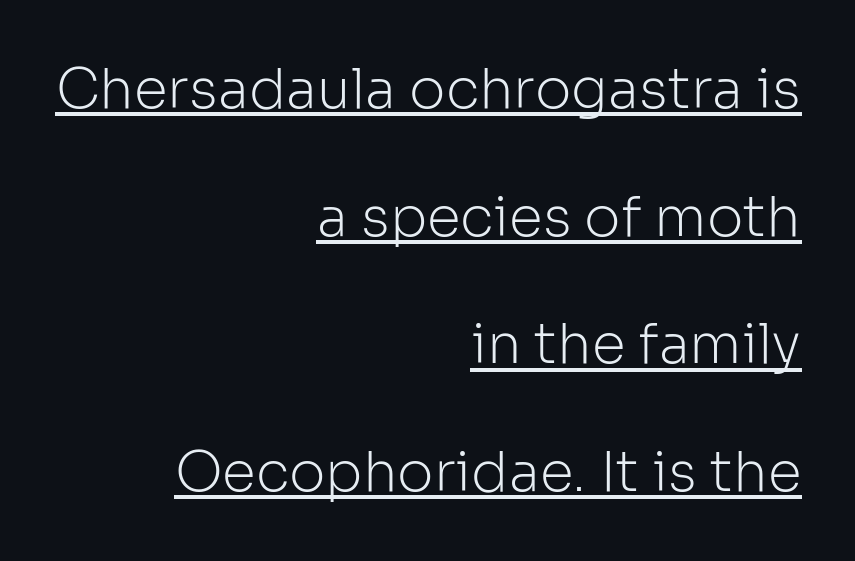
{"serif": "no", "italic": "no", "bold": "no", "weight": "light", "width": "normal", "stroke_contrast": "low", "x_height": "medium", "monospaced": "no", "underline": "yes", "align": "right", "line_spacing": "loose", "line_spacing_ratio": 2.32, "letter_spacing": "normal", "letter_spacing_em": 0.0, "glyph_px": 55}
